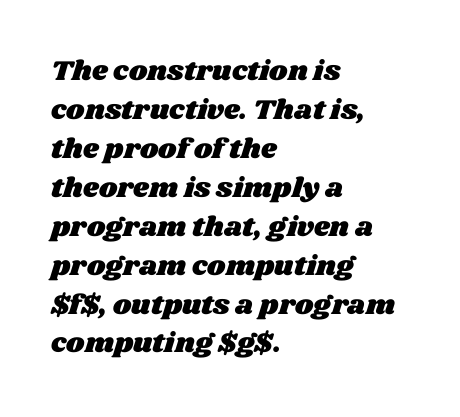
Spacing verdict: proportional, widths tailored to each character. Leftover space on each line is placed entirely after the last word. Glance below the letters and you will spot only blank space. These lines sit exactly where default settings would place them. Each word holds together tightly as a unit, with standard inter-letter gaps.
